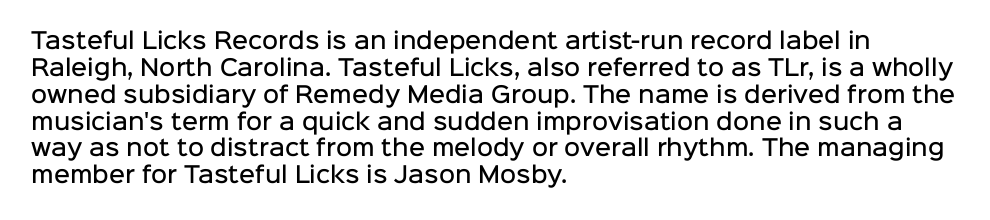
{"italic": "no", "bold": "semi", "underline": "no", "align": "left", "line_spacing_ratio": 1.22, "letter_spacing": "normal", "letter_spacing_em": 0.0, "glyph_px": 22}
